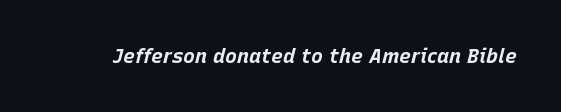
The passage shown leans; its letterforms are oblique. The face used here has the dense, thick strokes of a bold. Underlining? Definitely not there. The letters sit at their default tracking, neither squeezed nor spread.
